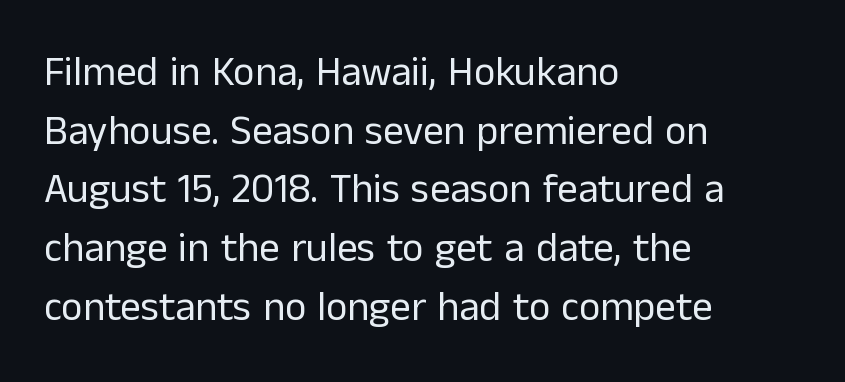
Q: Is the text bold? A: No.
Q: Is the text italic (slanted)? A: No, it is upright.
Q: Is the typeface a serif or a sans-serif typeface? A: Sans-serif.
Q: Is the text underlined? A: No.
Q: How is the paragraph aligned? A: Left-aligned.
Q: Is the spacing between letters normal or unusually wide? A: Normal.
Q: Is the spacing between lines tight, normal or loose? A: Normal.
Q: Width (condensed, normal, or wide)? A: Normal.
Q: Stroke contrast? A: Low.
Q: x-height? A: Medium.
Q: Monospaced? A: No.
